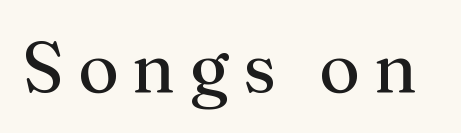
Q: Is the text bold? A: No.
Q: Is the text italic (slanted)? A: No, it is upright.
Q: Is the typeface a serif or a sans-serif typeface? A: Serif.
Q: Is the text underlined? A: No.
Q: Is the spacing between letters normal or unusually wide? A: Unusually wide.
Q: Width (condensed, normal, or wide)? A: Normal.
Q: Stroke contrast? A: Medium.
Q: x-height? A: Medium.
Q: Monospaced? A: No.
